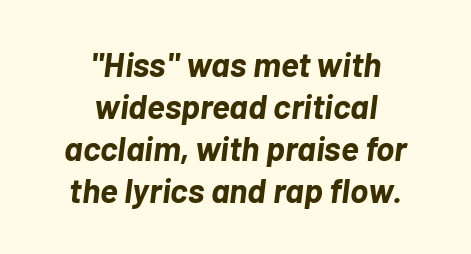
The rendering positions every line midway between the sides. Every character sits at an angle, as italics do. Decoration check: the copy has no underline. You could call the tracking neutral — neither tight nor loose.
